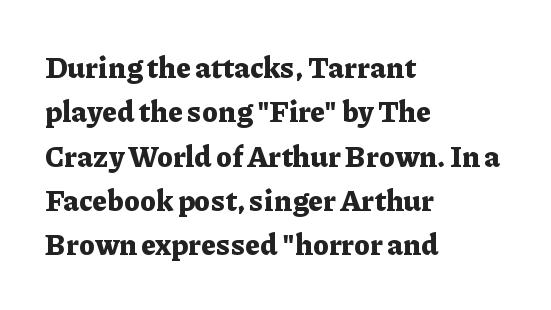
{"serif": "yes", "italic": "no", "bold": "yes", "weight": "bold", "width": "normal", "stroke_contrast": "low", "x_height": "medium", "monospaced": "no", "underline": "no", "align": "left", "line_spacing": "normal", "line_spacing_ratio": 1.53, "letter_spacing": "normal", "letter_spacing_em": 0.0, "glyph_px": 29}
